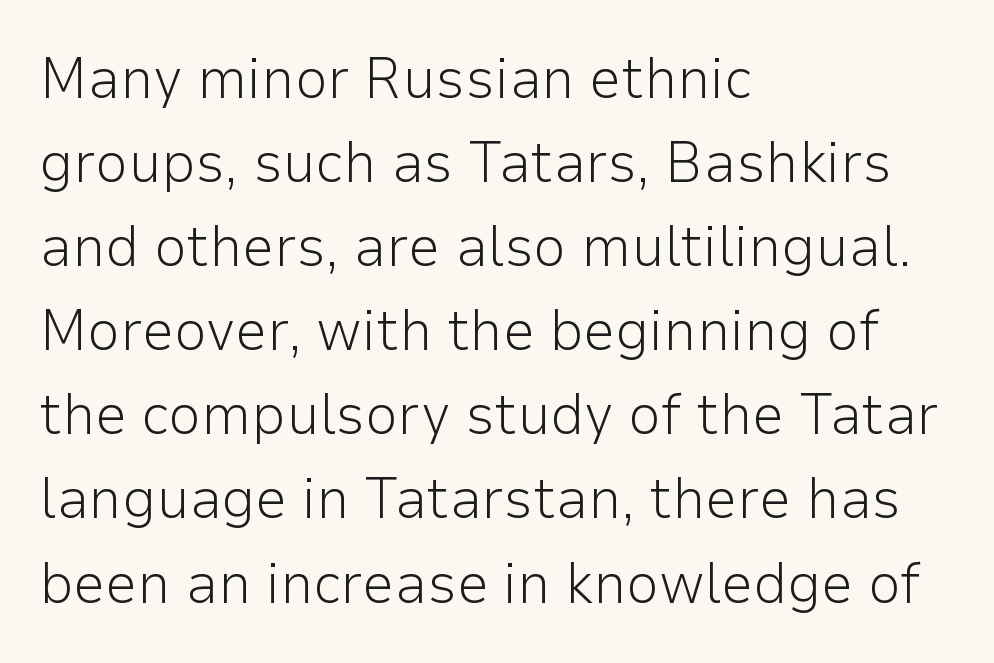
The image shows 58 px light sans-serif type, upright; set left-aligned, normal line spacing (1.45x), normal letter spacing, not underlined; low stroke contrast and a medium x-height.
